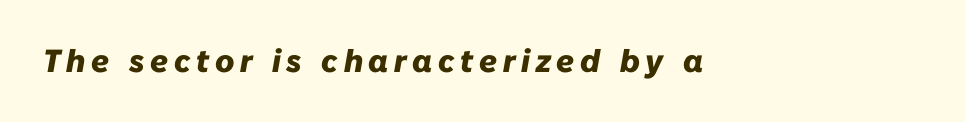
{"italic": "yes", "lean": "right", "slant_degrees": 10, "bold": "yes", "weight": "heavy", "width": "normal", "stroke_contrast": "low", "x_height": "medium", "monospaced": "no", "underline": "no", "glyph_px": 32}
